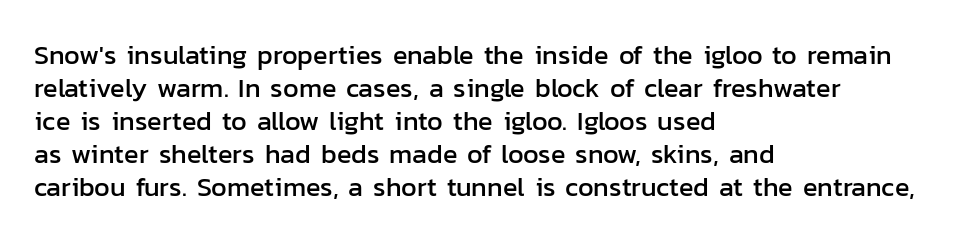
No extra tracking has been applied to these lines. Check the space under the baseline: it is left empty. The font's upright variant was chosen for this text. Casual observation: everything's shoved over to the left.
